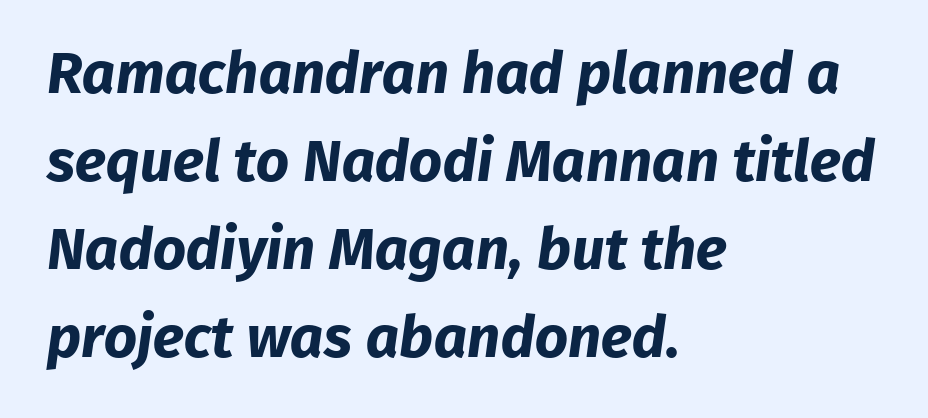
The image shows 58 px bold sans-serif type; set left-aligned, normal line spacing (1.52x), normal letter spacing, not underlined; low stroke contrast and a medium x-height.
